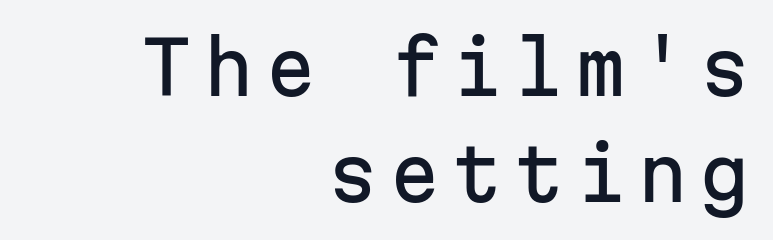
{"serif": "no", "italic": "no", "width": "normal", "stroke_contrast": "low", "x_height": "medium", "monospaced": "yes", "underline": "no", "align": "right", "line_spacing": "normal", "line_spacing_ratio": 1.45, "glyph_px": 73}
